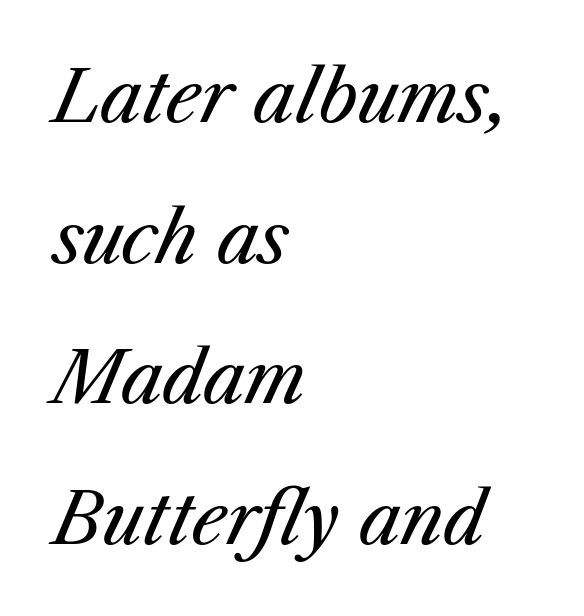
Q: Is the text bold? A: No.
Q: Is the text italic (slanted)? A: Yes, it leans right by about 23 degrees.
Q: Is the text underlined? A: No.
Q: How is the paragraph aligned? A: Left-aligned.
Q: Is the spacing between letters normal or unusually wide? A: Normal.
Q: Is the spacing between lines tight, normal or loose? A: Loose.
Q: Width (condensed, normal, or wide)? A: Normal.
Q: Stroke contrast? A: Medium.
Q: x-height? A: Medium.
Q: Monospaced? A: No.
